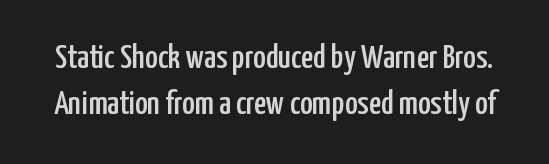
The image shows 34 px condensed sans-serif type, upright; set normal line spacing (1.35x), normal letter spacing, not underlined; low stroke contrast and a medium x-height.
